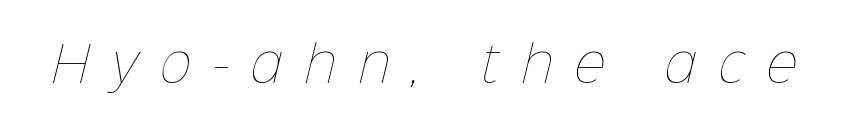
{"bold": "no", "weight": "thin", "width": "normal", "stroke_contrast": "low", "x_height": "medium", "monospaced": "no", "underline": "no", "letter_spacing": "wide", "letter_spacing_em": 0.47, "glyph_px": 48}
